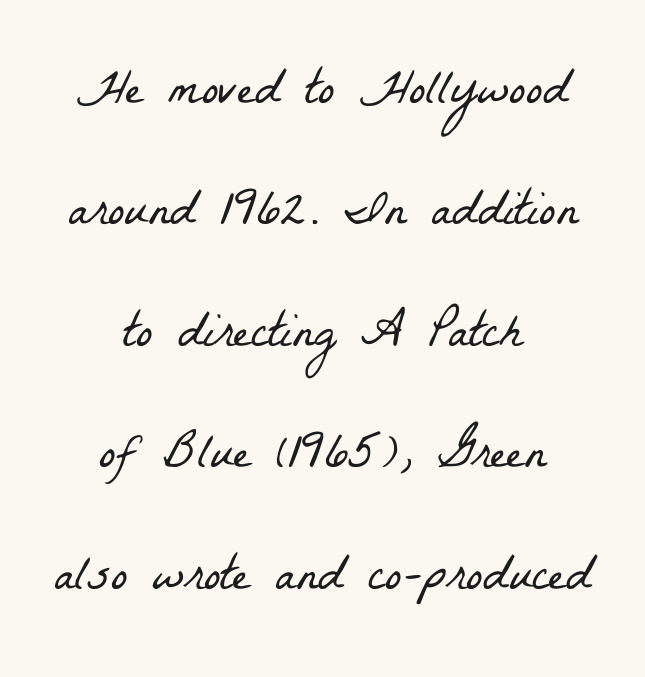
The image shows 50 px light, condensed serif type; set centered, loose line spacing (2.43x), normal letter spacing, not underlined; low stroke contrast and a medium x-height.
